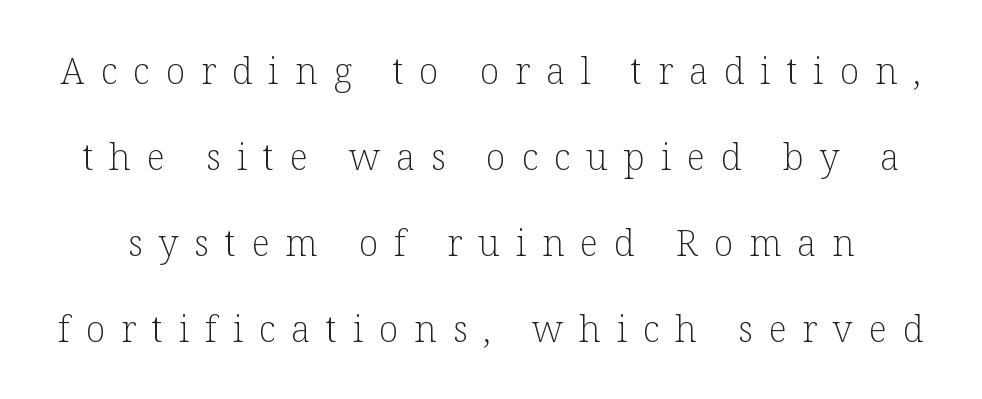
Q: Is the text bold? A: No.
Q: Is the text italic (slanted)? A: No, it is upright.
Q: Is the typeface a serif or a sans-serif typeface? A: Serif.
Q: Is the text underlined? A: No.
Q: Is the spacing between letters normal or unusually wide? A: Unusually wide.
Q: Is the spacing between lines tight, normal or loose? A: Loose.
Q: Width (condensed, normal, or wide)? A: Normal.
Q: Stroke contrast? A: Low.
Q: x-height? A: Medium.
Q: Monospaced? A: No.
